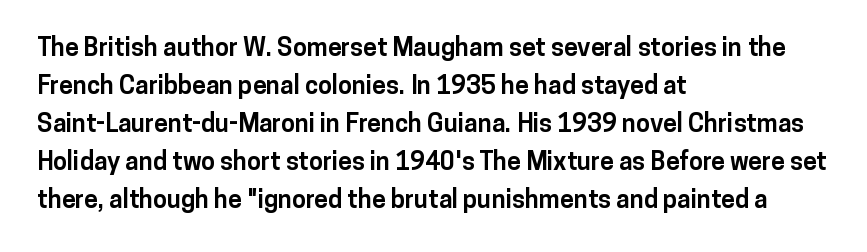
Q: Is the text bold? A: Yes.
Q: Is the text italic (slanted)? A: No, it is upright.
Q: Is the text underlined? A: No.
Q: How is the paragraph aligned? A: Left-aligned.
Q: Is the spacing between letters normal or unusually wide? A: Normal.
Q: Is the spacing between lines tight, normal or loose? A: Normal.
